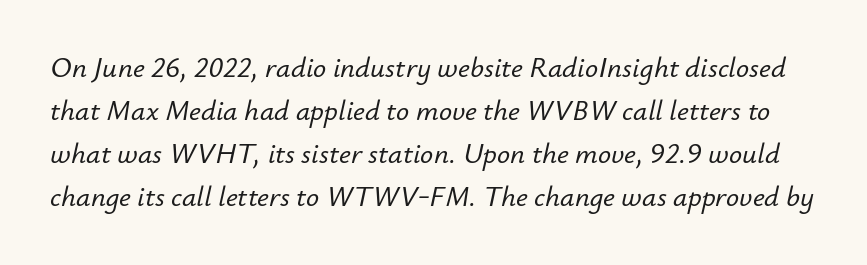
{"italic": "yes", "lean": "right", "slant_degrees": 12, "width": "normal", "stroke_contrast": "low", "x_height": "small", "monospaced": "no", "underline": "no", "line_spacing": "normal", "line_spacing_ratio": 1.48, "letter_spacing": "normal", "letter_spacing_em": 0.0, "glyph_px": 29}
